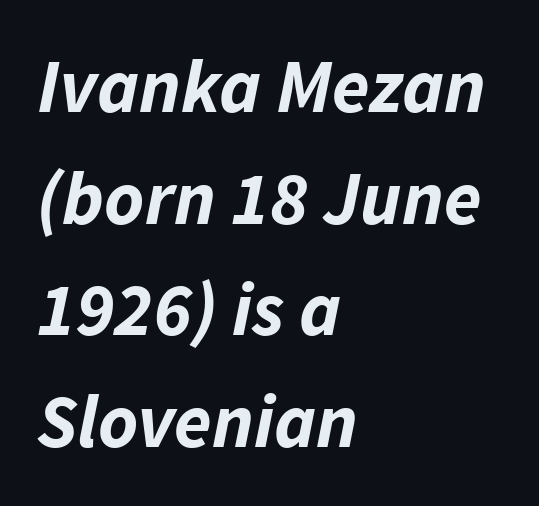
{"italic": "yes", "lean": "right", "slant_degrees": 11, "bold": "yes", "weight": "bold", "width": "normal", "stroke_contrast": "low", "x_height": "medium", "monospaced": "no", "underline": "no", "align": "left", "line_spacing": "normal", "line_spacing_ratio": 1.47, "letter_spacing": "normal", "letter_spacing_em": 0.0, "glyph_px": 76}
